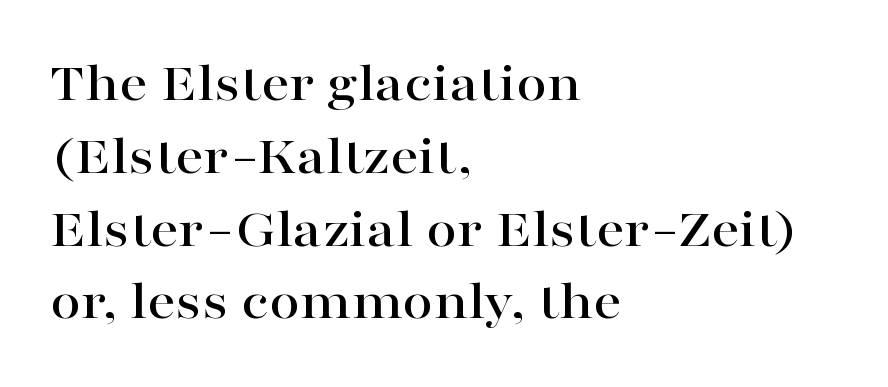
{"serif": "yes", "italic": "no", "width": "wide", "stroke_contrast": "high", "x_height": "medium", "monospaced": "no", "underline": "no", "align": "left", "line_spacing": "normal", "line_spacing_ratio": 1.3, "letter_spacing": "normal", "letter_spacing_em": 0.0, "glyph_px": 56}
